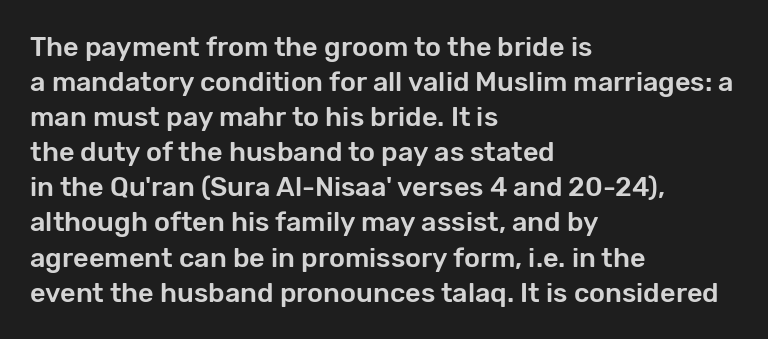
Q: Is the text italic (slanted)? A: No, it is upright.
Q: Is the text underlined? A: No.
Q: How is the paragraph aligned? A: Left-aligned.
Q: Is the spacing between letters normal or unusually wide? A: Normal.
Q: Is the spacing between lines tight, normal or loose? A: Normal.
